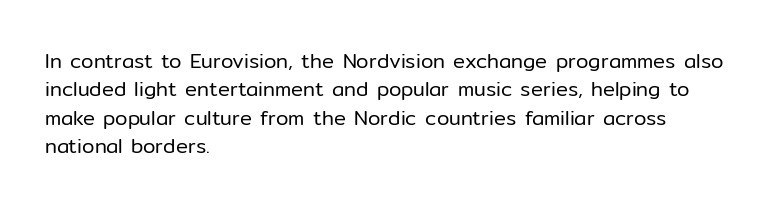
{"italic": "no", "bold": "no", "underline": "no", "align": "left", "line_spacing": "normal", "line_spacing_ratio": 1.42, "letter_spacing": "normal", "letter_spacing_em": 0.0, "glyph_px": 20}
